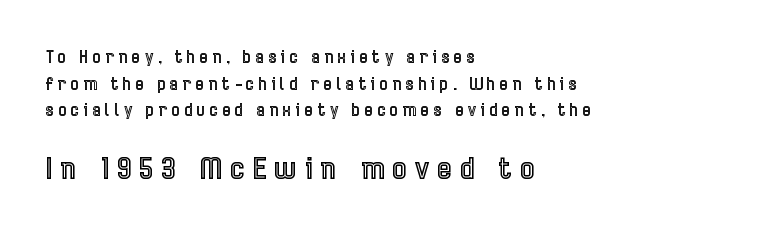
Q: Is the text italic (slanted)? A: No, it is upright.
Q: Is the text underlined? A: No.
Q: How is the paragraph aligned? A: Left-aligned.
Q: Is the spacing between letters normal or unusually wide? A: Unusually wide.
Q: Is the spacing between lines tight, normal or loose? A: Normal.
Q: Which block of text is set in a larger size, the first (top) or the second (bottom)? A: The second (bottom) one.
Q: Width (condensed, normal, or wide)? A: Condensed.
Q: x-height? A: Medium.
Q: Monospaced? A: No.
